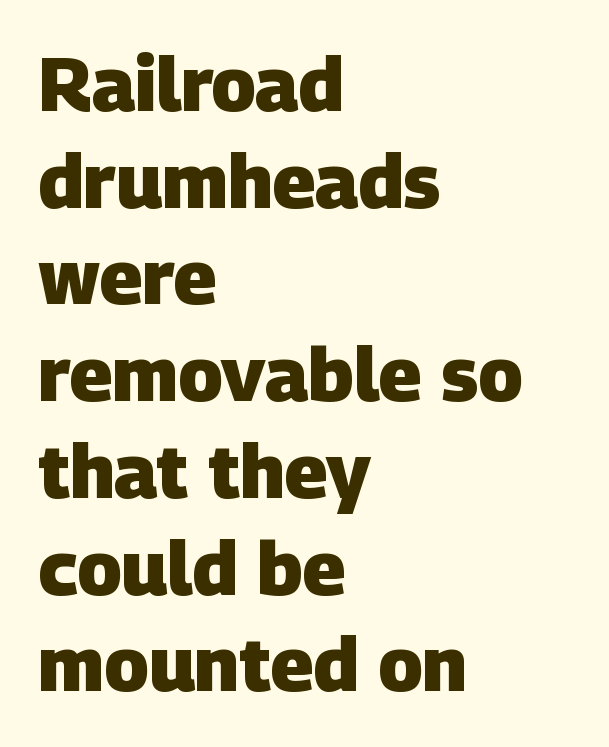
The image shows 75 px heavy sans-serif type; set left-aligned, normal line spacing (1.29x), normal letter spacing, not underlined; low stroke contrast and a large x-height.
